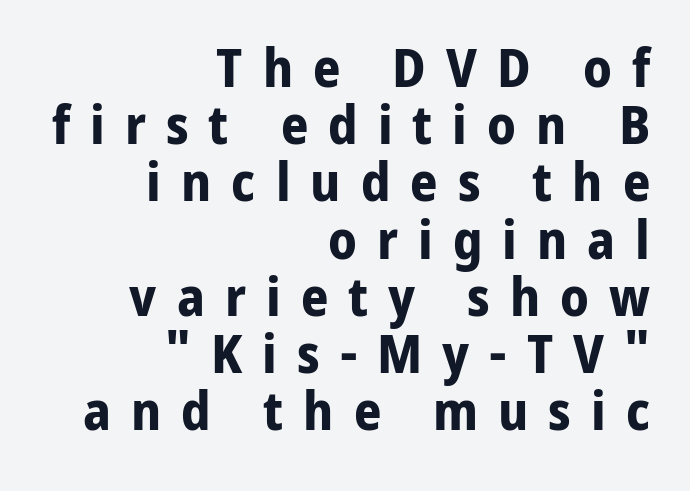
Q: Is the text bold? A: Yes.
Q: Is the text italic (slanted)? A: No, it is upright.
Q: Is the typeface a serif or a sans-serif typeface? A: Sans-serif.
Q: Is the text underlined? A: No.
Q: How is the paragraph aligned? A: Right-aligned.
Q: Is the spacing between letters normal or unusually wide? A: Unusually wide.
Q: Is the spacing between lines tight, normal or loose? A: Tight.
Q: Width (condensed, normal, or wide)? A: Normal.
Q: Stroke contrast? A: Low.
Q: x-height? A: Medium.
Q: Monospaced? A: No.
